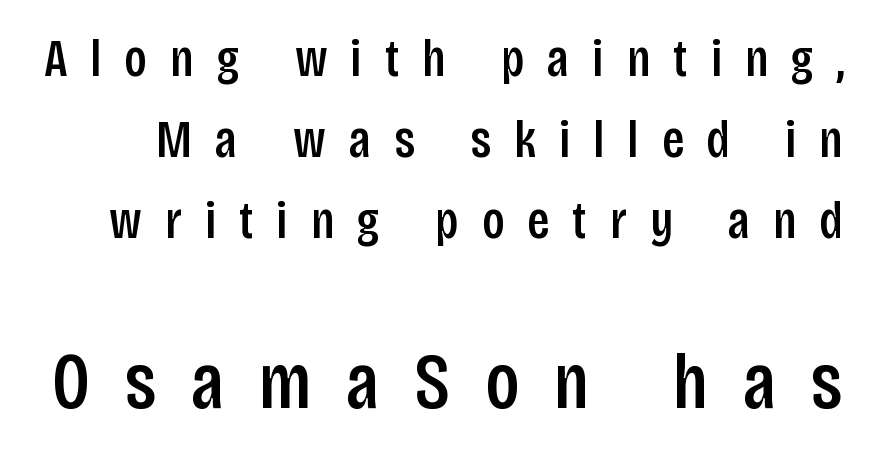
The image shows 80 px condensed sans-serif type, upright; set normal line spacing (1.53x), unusually wide letter spacing (+0.43 em), not underlined; the second (bottom) block is 1.51x larger; low stroke contrast and a large x-height.
